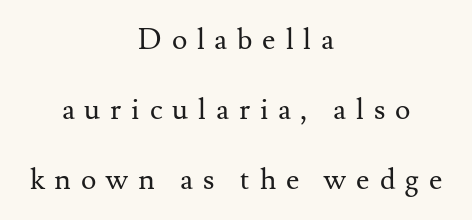
{"serif": "yes", "italic": "no", "bold": "no", "weight": "regular", "width": "normal", "stroke_contrast": "medium", "x_height": "small", "monospaced": "no", "underline": "no", "align": "center", "line_spacing": "loose", "line_spacing_ratio": 2.41, "letter_spacing": "wide", "letter_spacing_em": 0.34, "glyph_px": 29}
